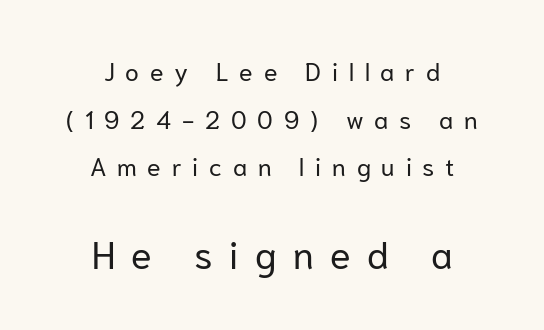
Leading is clearly above the norm, producing a sparse column. Loose tracking; the words dissolve into strings of separated letters. Lines of text with bare space underneath. The letters carry no serifs — their stems end cleanly without finishing strokes. No italicization has been applied; the sample stays upright.
